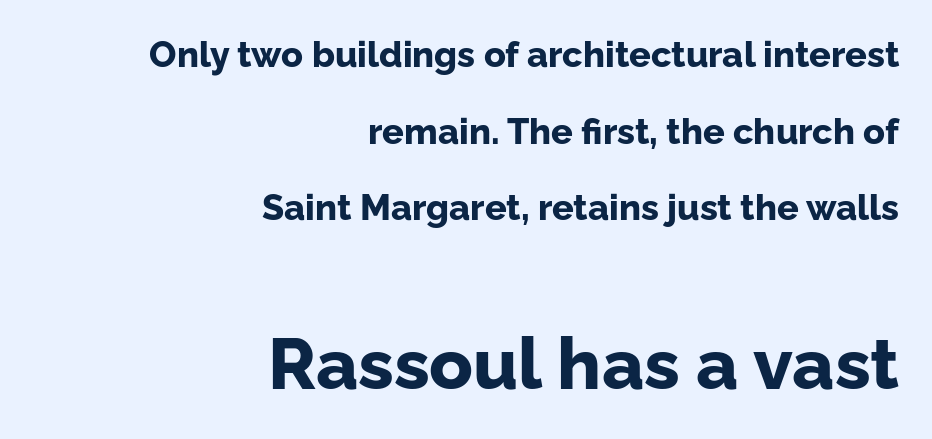
The image shows 72 px bold sans-serif type, upright; set right-aligned, loose line spacing (2.13x), normal letter spacing, not underlined; the second (bottom) block is 2.0x larger; low stroke contrast and a medium x-height.
